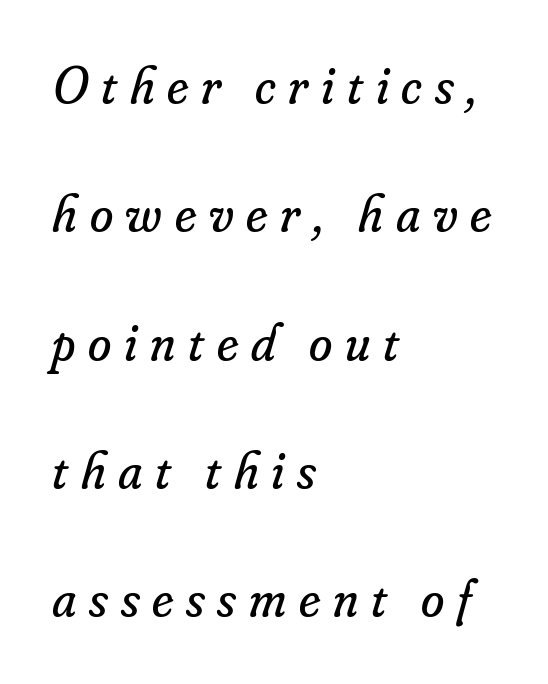
{"serif": "yes", "italic": "yes", "lean": "right", "slant_degrees": 16, "bold": "no", "weight": "regular", "width": "normal", "stroke_contrast": "low", "x_height": "small", "monospaced": "no", "underline": "no", "align": "left", "line_spacing": "loose", "line_spacing_ratio": 2.42, "letter_spacing": "wide", "letter_spacing_em": 0.24, "glyph_px": 53}
